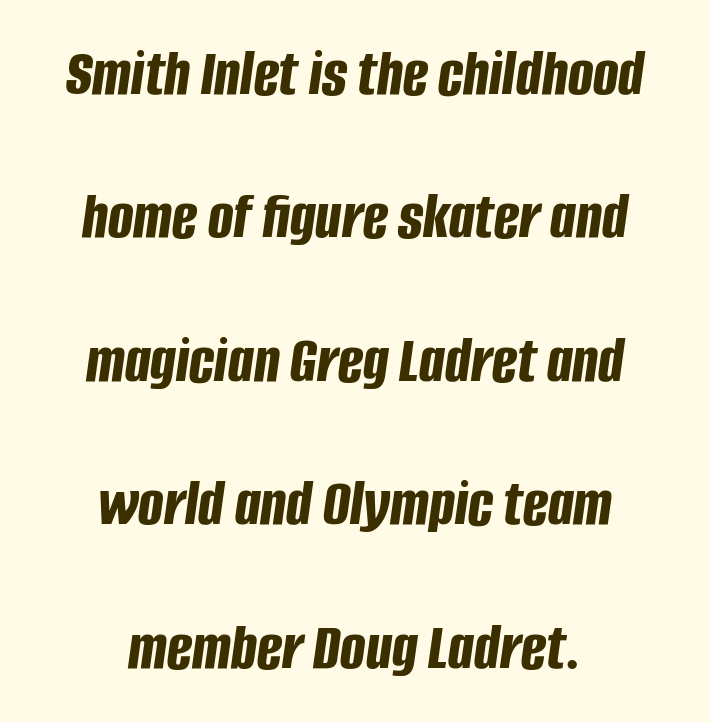
Q: Is the text bold? A: Yes.
Q: Is the text italic (slanted)? A: Yes, it leans right by about 8 degrees.
Q: Is the text underlined? A: No.
Q: How is the paragraph aligned? A: Centered.
Q: Is the spacing between letters normal or unusually wide? A: Normal.
Q: Is the spacing between lines tight, normal or loose? A: Loose.
Q: Width (condensed, normal, or wide)? A: Condensed.
Q: Stroke contrast? A: Low.
Q: x-height? A: Large.
Q: Monospaced? A: No.
